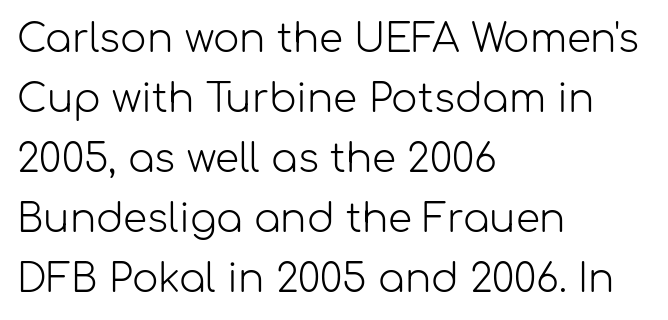
{"serif": "no", "italic": "no", "bold": "no", "weight": "light", "width": "normal", "stroke_contrast": "low", "x_height": "medium", "monospaced": "no", "underline": "no", "align": "left", "line_spacing": "normal", "line_spacing_ratio": 1.54, "letter_spacing": "normal", "letter_spacing_em": 0.0, "glyph_px": 39}
